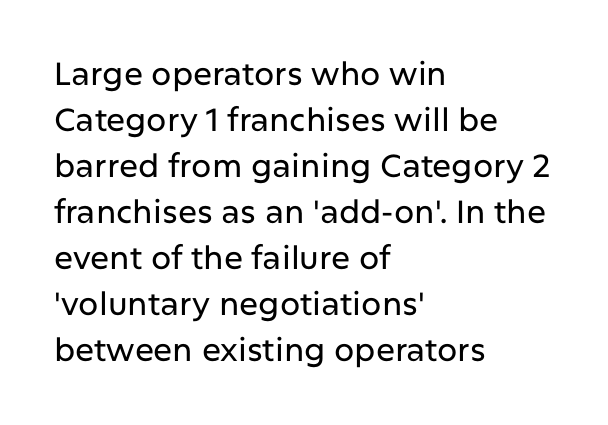
{"serif": "no", "italic": "no", "width": "normal", "stroke_contrast": "low", "x_height": "medium", "monospaced": "no", "underline": "no", "align": "left", "line_spacing": "normal", "line_spacing_ratio": 1.44, "letter_spacing": "normal", "letter_spacing_em": 0.0, "glyph_px": 32}
